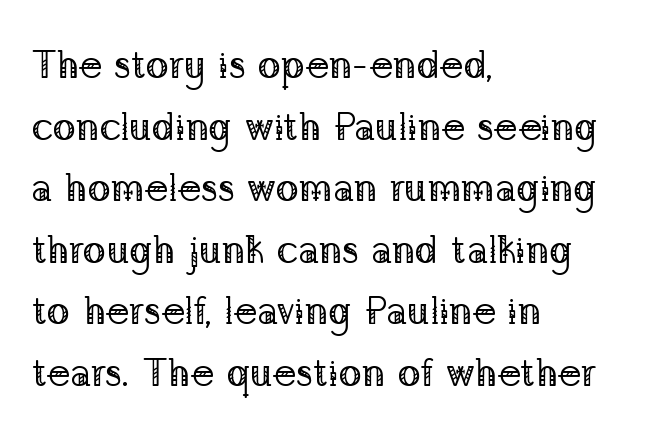
{"serif": "yes", "italic": "no", "bold": "no", "weight": "regular", "width": "normal", "stroke_contrast": "low", "x_height": "medium", "monospaced": "no", "underline": "no", "align": "left", "line_spacing": "normal", "line_spacing_ratio": 1.58, "letter_spacing": "normal", "letter_spacing_em": 0.0, "glyph_px": 39}
